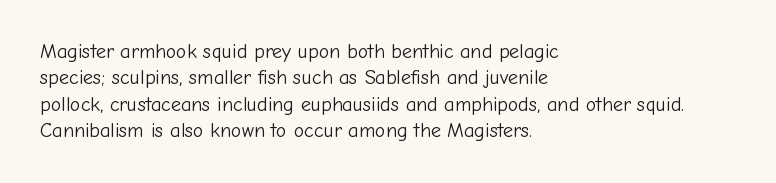
Q: Is the text bold? A: No.
Q: Is the text italic (slanted)? A: No, it is upright.
Q: Is the text underlined? A: No.
Q: How is the paragraph aligned? A: Left-aligned.
Q: Is the spacing between letters normal or unusually wide? A: Normal.
Q: Is the spacing between lines tight, normal or loose? A: Normal.
